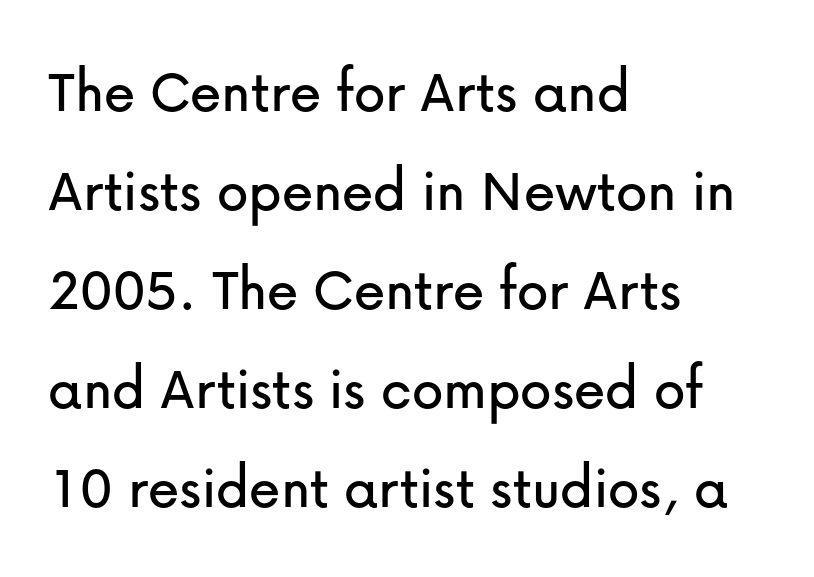
Q: Is the text italic (slanted)? A: No, it is upright.
Q: Is the typeface a serif or a sans-serif typeface? A: Sans-serif.
Q: Is the text underlined? A: No.
Q: How is the paragraph aligned? A: Left-aligned.
Q: Is the spacing between letters normal or unusually wide? A: Normal.
Q: Is the spacing between lines tight, normal or loose? A: Normal.
Q: Width (condensed, normal, or wide)? A: Normal.
Q: Stroke contrast? A: Low.
Q: x-height? A: Medium.
Q: Monospaced? A: No.
